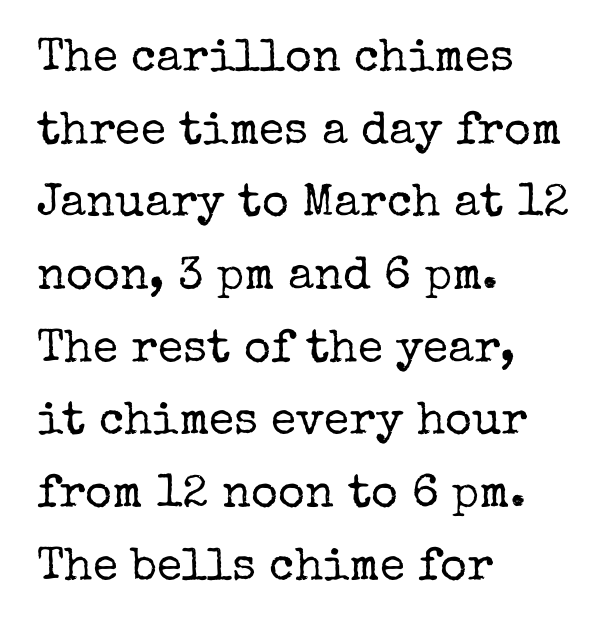
Q: Is the text bold? A: No.
Q: Is the text italic (slanted)? A: No, it is upright.
Q: Is the typeface a serif or a sans-serif typeface? A: Serif.
Q: Is the text underlined? A: No.
Q: How is the paragraph aligned? A: Left-aligned.
Q: Is the spacing between letters normal or unusually wide? A: Normal.
Q: Is the spacing between lines tight, normal or loose? A: Normal.
Q: Width (condensed, normal, or wide)? A: Normal.
Q: Stroke contrast? A: Low.
Q: x-height? A: Medium.
Q: Monospaced? A: No.
